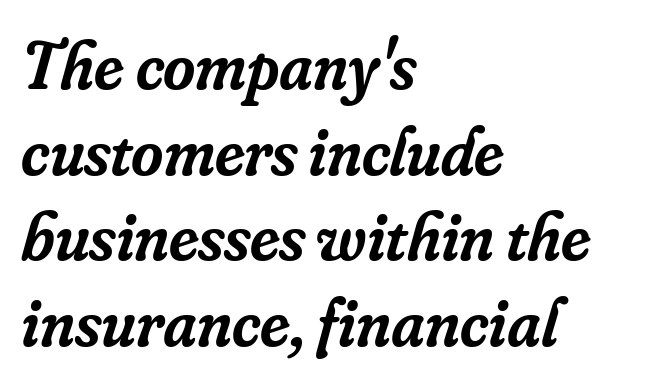
Q: Is the text bold? A: Semi-bold.
Q: Is the text italic (slanted)? A: Yes, it leans right by about 16 degrees.
Q: Is the typeface a serif or a sans-serif typeface? A: Serif.
Q: Is the text underlined? A: No.
Q: How is the paragraph aligned? A: Left-aligned.
Q: Is the spacing between letters normal or unusually wide? A: Normal.
Q: Width (condensed, normal, or wide)? A: Normal.
Q: Stroke contrast? A: Low.
Q: x-height? A: Small.
Q: Monospaced? A: No.
